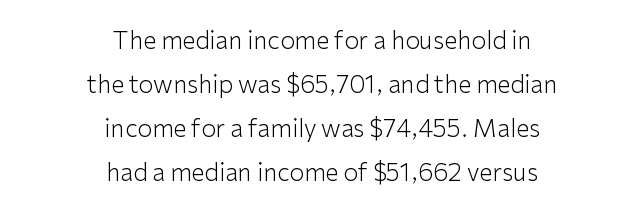
The image shows 24 px text type, upright; set centered, line spacing 1.84x, normal letter spacing, not underlined.
